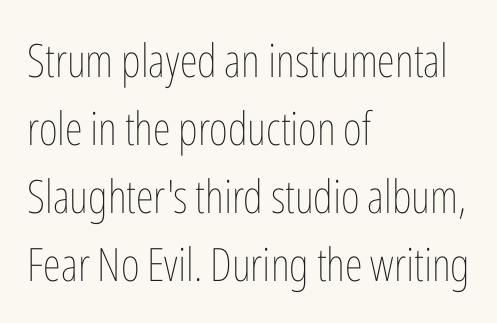
Q: Is the text bold? A: No.
Q: Is the text italic (slanted)? A: No, it is upright.
Q: Is the text underlined? A: No.
Q: How is the paragraph aligned? A: Left-aligned.
Q: Is the spacing between letters normal or unusually wide? A: Normal.
Q: Is the spacing between lines tight, normal or loose? A: Normal.
Q: Width (condensed, normal, or wide)? A: Condensed.
Q: Stroke contrast? A: Low.
Q: x-height? A: Medium.
Q: Monospaced? A: No.
